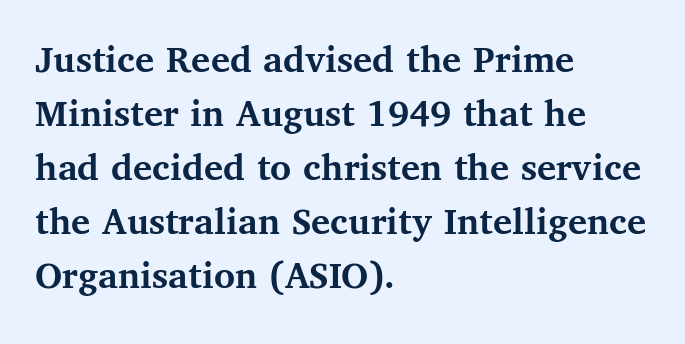
Q: Is the text bold? A: Yes.
Q: Is the text italic (slanted)? A: No, it is upright.
Q: Is the typeface a serif or a sans-serif typeface? A: Serif.
Q: Is the text underlined? A: No.
Q: How is the paragraph aligned? A: Left-aligned.
Q: Is the spacing between letters normal or unusually wide? A: Normal.
Q: Is the spacing between lines tight, normal or loose? A: Normal.
Q: Width (condensed, normal, or wide)? A: Normal.
Q: Stroke contrast? A: Medium.
Q: x-height? A: Medium.
Q: Monospaced? A: No.
